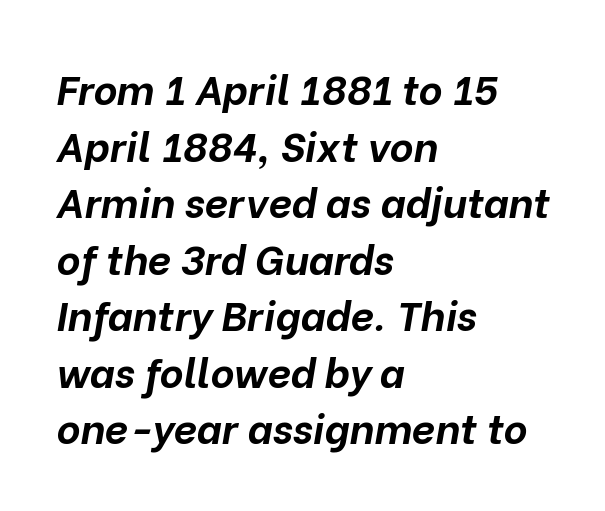
The image shows 41 px bold type, italic (leaning right); set left-aligned, normal line spacing (1.38x), normal letter spacing, not underlined; low stroke contrast and a medium x-height.
